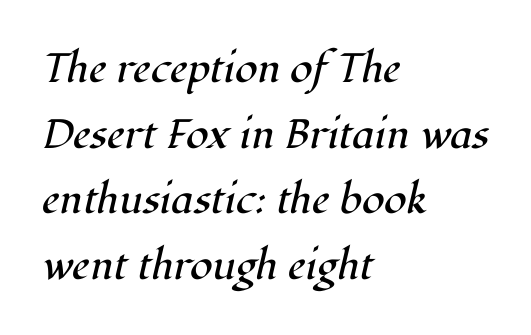
The string is rendered with underlining switched off. The cut favours lightness, reaching ordinary text weight at its darkest. Glyph-to-glyph distance matches everyday printed text. Compared with ordinary roman type, these characters are visibly tilted. Successive baselines arrive at the customary interval.
